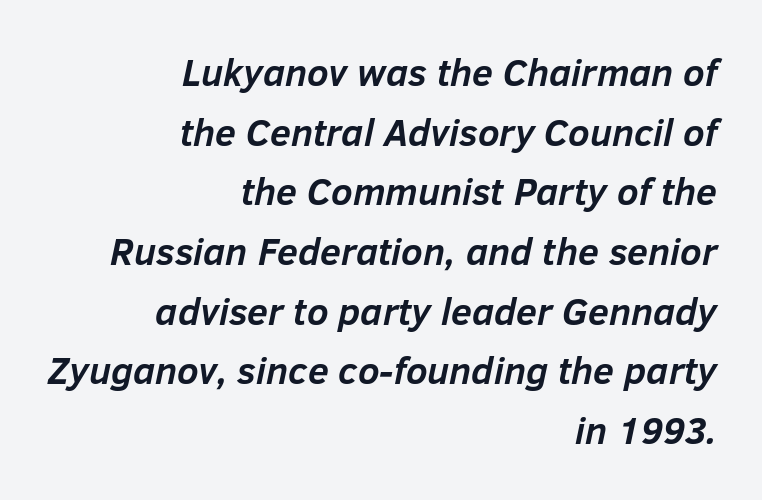
{"italic": "yes", "lean": "right", "slant_degrees": 12, "bold": "yes", "weight": "semibold", "width": "normal", "stroke_contrast": "low", "x_height": "medium", "monospaced": "no", "underline": "no", "align": "right", "line_spacing": "normal", "line_spacing_ratio": 1.57, "letter_spacing": "normal", "letter_spacing_em": 0.0, "glyph_px": 38}
